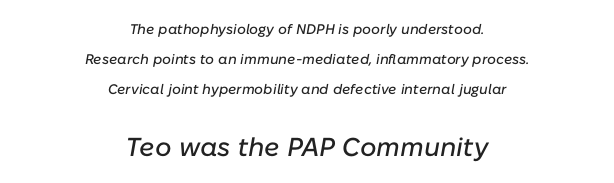
{"italic": "yes", "lean": "right", "slant_degrees": 10, "underline": "no", "align": "center", "line_spacing": "loose", "line_spacing_ratio": 2.15, "letter_spacing": "normal", "letter_spacing_em": 0.0, "larger_block": "second", "size_ratio": 1.86, "glyph_px": 26}
